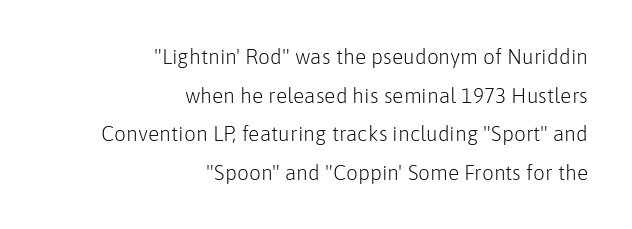
{"italic": "no", "bold": "no", "underline": "no", "align": "right", "line_spacing_ratio": 1.84, "letter_spacing": "normal", "letter_spacing_em": 0.0, "glyph_px": 21}
